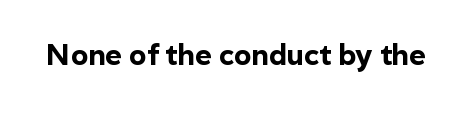
The image shows 29 px bold sans-serif type, upright; set normal letter spacing, not underlined; a medium x-height.
